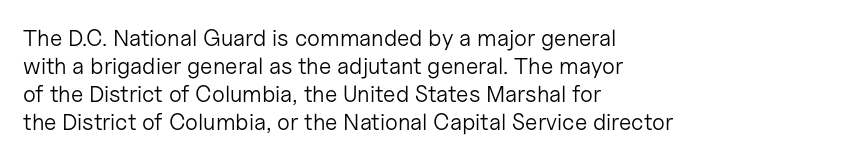
Every stem runs plumb, perpendicular to the baseline. Layout note: lines flush left. Decoration check: the copy has no underline. Short note: letters normally spaced.
